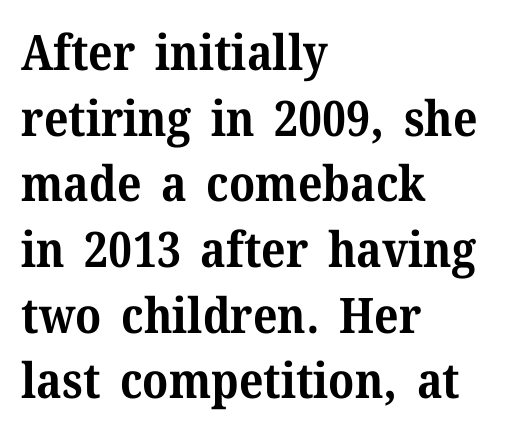
{"serif": "yes", "italic": "no", "bold": "yes", "weight": "bold", "width": "normal", "stroke_contrast": "medium", "x_height": "medium", "monospaced": "no", "underline": "no", "align": "left", "line_spacing": "normal", "line_spacing_ratio": 1.34, "letter_spacing": "normal", "letter_spacing_em": 0.0, "glyph_px": 49}
